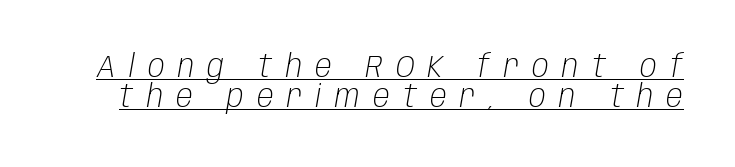
Q: Is the text bold? A: No.
Q: Is the text italic (slanted)? A: Yes, it leans right by about 10 degrees.
Q: Is the text underlined? A: Yes.
Q: Is the spacing between letters normal or unusually wide? A: Unusually wide.
Q: Is the spacing between lines tight, normal or loose? A: Tight.
Q: Width (condensed, normal, or wide)? A: Condensed.
Q: Stroke contrast? A: Low.
Q: x-height? A: Large.
Q: Monospaced? A: No.
